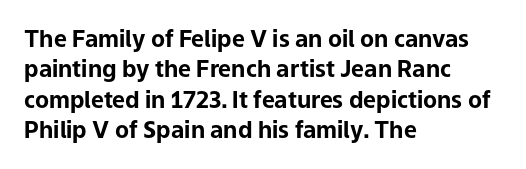
Each word holds together tightly as a unit, with standard inter-letter gaps. Typeset ragged right — the left edge is the straight one. Has an underline been added? It has not. The passage shown stacks its lines at a standard gap. A typesetter would mark this as roman, not italic. The passage shown is emphatically bold.
